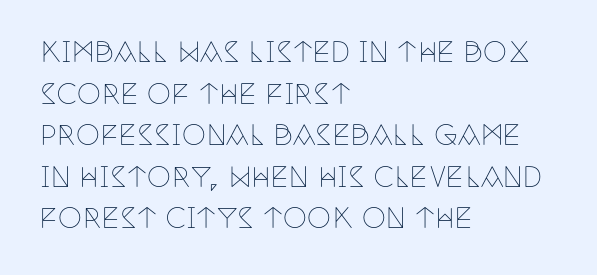
Q: Is the text bold? A: No.
Q: Is the text italic (slanted)? A: No, it is upright.
Q: Is the text underlined? A: No.
Q: How is the paragraph aligned? A: Left-aligned.
Q: Is the spacing between letters normal or unusually wide? A: Normal.
Q: Is the spacing between lines tight, normal or loose? A: Normal.
